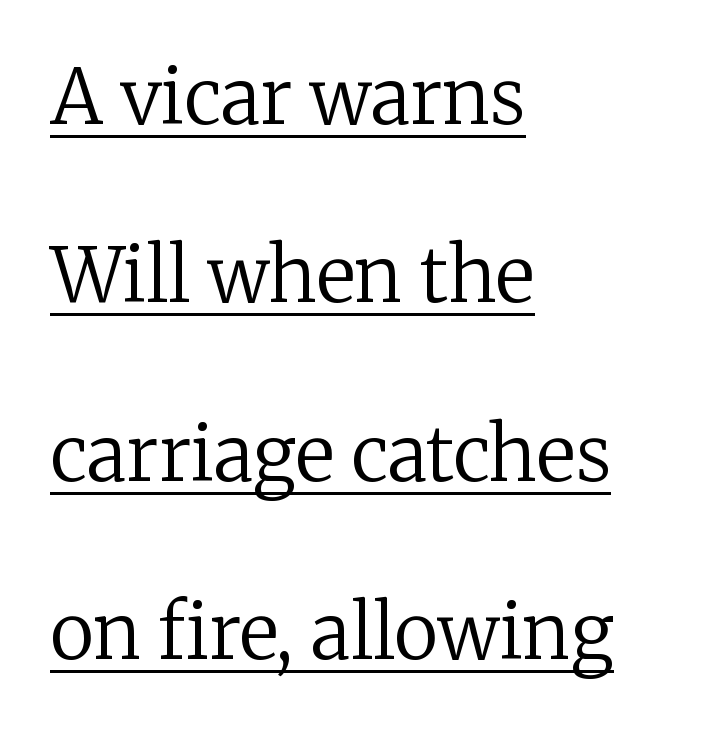
Q: Is the text bold? A: No.
Q: Is the text italic (slanted)? A: No, it is upright.
Q: Is the typeface a serif or a sans-serif typeface? A: Serif.
Q: Is the text underlined? A: Yes.
Q: How is the paragraph aligned? A: Left-aligned.
Q: Is the spacing between letters normal or unusually wide? A: Normal.
Q: Is the spacing between lines tight, normal or loose? A: Loose.
Q: Width (condensed, normal, or wide)? A: Normal.
Q: Stroke contrast? A: Low.
Q: x-height? A: Medium.
Q: Monospaced? A: No.
